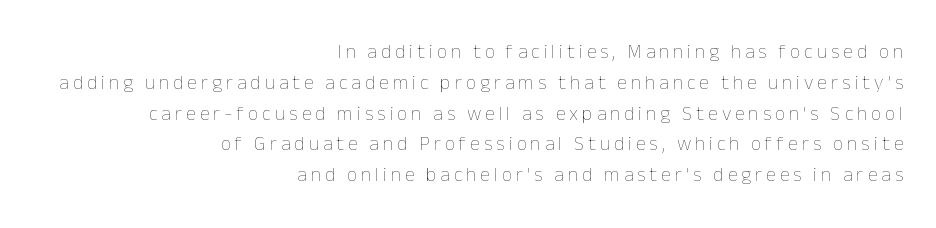
Q: Is the text bold? A: No.
Q: Is the text italic (slanted)? A: No, it is upright.
Q: Is the text underlined? A: No.
Q: How is the paragraph aligned? A: Right-aligned.
Q: Is the spacing between letters normal or unusually wide? A: Unusually wide.
Q: Is the spacing between lines tight, normal or loose? A: Normal.
